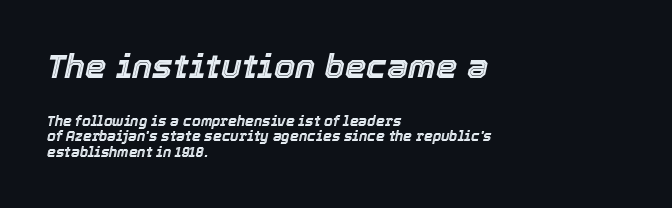
Plain, unruled lines of type. An italicized treatment has been applied to the whole sample. The face used here appears at its bigger size in the upper chunk. Nobody touched the tracking dial on this one.
